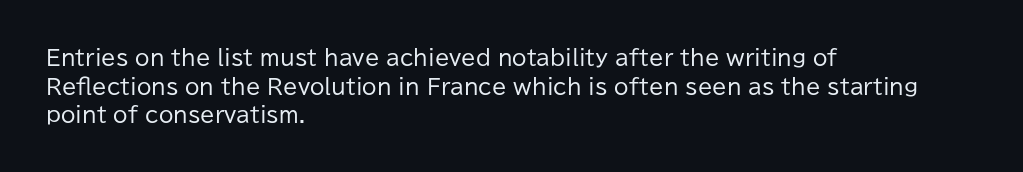
Line beginnings align vertically; line endings do not. Whoever set this chose a conventional vertical rhythm. Stroke mass is kept to a normal reading level or below. Nobody touched the tracking dial on this one.
